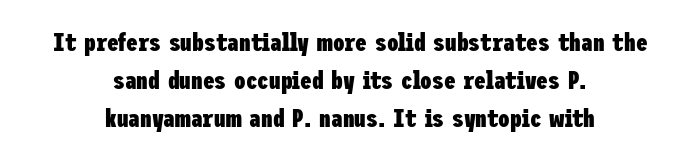
Q: Is the text bold? A: Yes.
Q: Is the text italic (slanted)? A: No, it is upright.
Q: Is the text underlined? A: No.
Q: How is the paragraph aligned? A: Centered.
Q: Is the spacing between letters normal or unusually wide? A: Normal.
Q: Is the spacing between lines tight, normal or loose? A: Normal.
